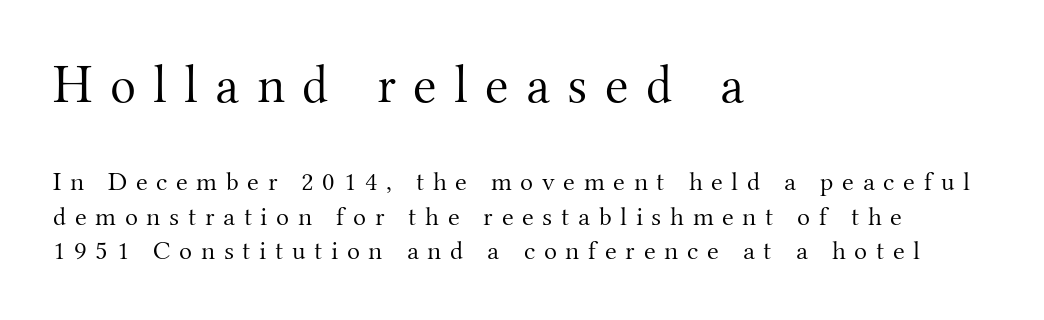
The text block is weighted toward the left margin, trailing off unevenly rightward. This rendering employs a face with finishing strokes, i.e., a serif. Beneath every word, the page is bare. If you drew a line through each stem, it would be perfectly vertical. Stems here are at most as thick as an everyday book face. Note: larger setting up top, smaller setting below.
